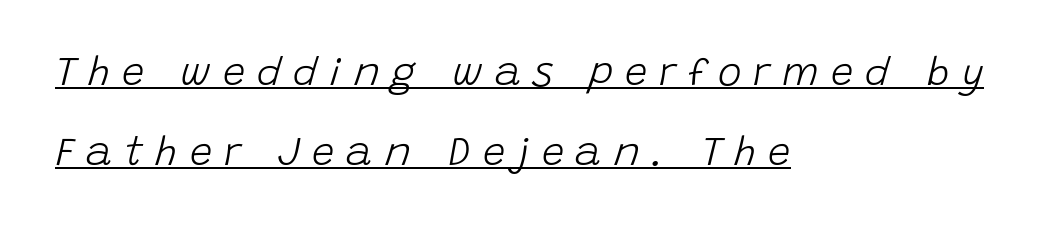
The image shows 40 px light type, italic (leaning right); set left-aligned, loose line spacing (2.0x), unusually wide letter spacing (+0.3 em), underlined; low stroke contrast and a large x-height.
